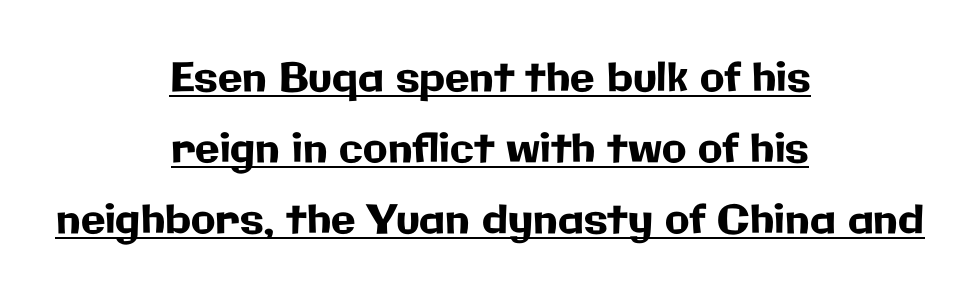
Character widths vary here, with narrow letters taking less room than wide ones. Nope, not italic — everything's standing straight. The rendering positions every line midway between the sides. These characters rest on top of a visible drawn line.
